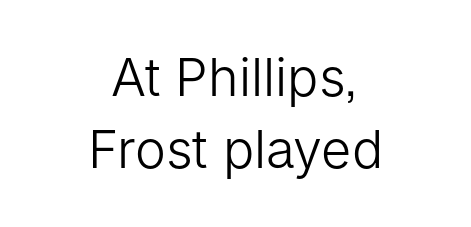
The image shows 52 px light sans-serif type, upright; set centered, normal line spacing (1.39x), normal letter spacing, not underlined; low stroke contrast and a medium x-height.
